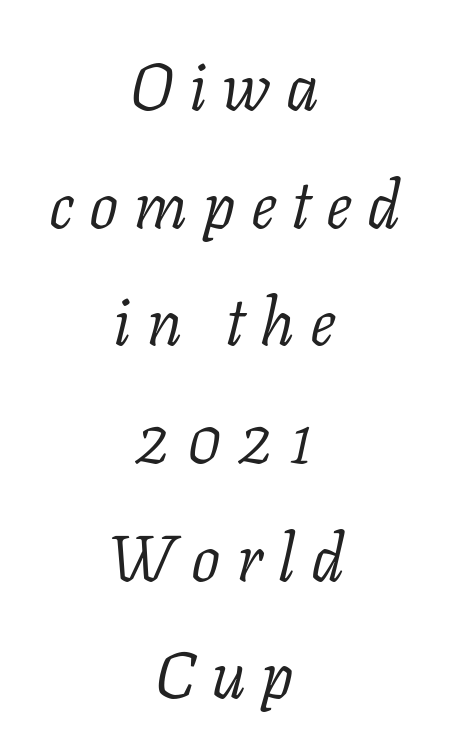
The image shows 65 px light serif type, italic (leaning right); set centered, line spacing 1.81x, unusually wide letter spacing (+0.24 em), not underlined; low stroke contrast and a medium x-height.
